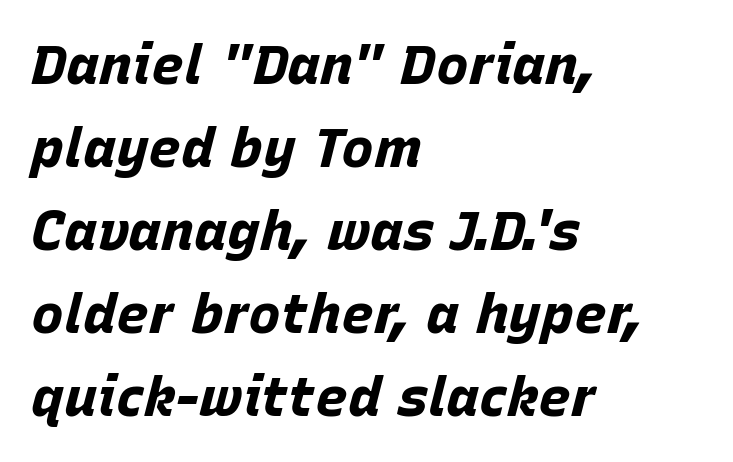
The image shows 55 px bold type, italic (leaning right); set left-aligned, normal line spacing (1.51x), normal letter spacing, not underlined; low stroke contrast and a large x-height.
